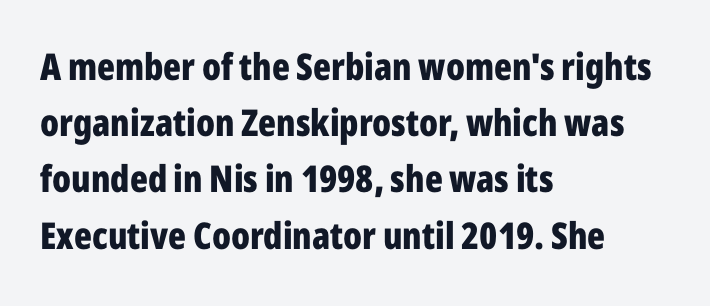
Q: Is the text bold? A: Yes.
Q: Is the text italic (slanted)? A: No, it is upright.
Q: Is the typeface a serif or a sans-serif typeface? A: Sans-serif.
Q: Is the text underlined? A: No.
Q: How is the paragraph aligned? A: Left-aligned.
Q: Is the spacing between letters normal or unusually wide? A: Normal.
Q: Is the spacing between lines tight, normal or loose? A: Normal.
Q: Width (condensed, normal, or wide)? A: Condensed.
Q: Stroke contrast? A: Low.
Q: x-height? A: Medium.
Q: Monospaced? A: No.
